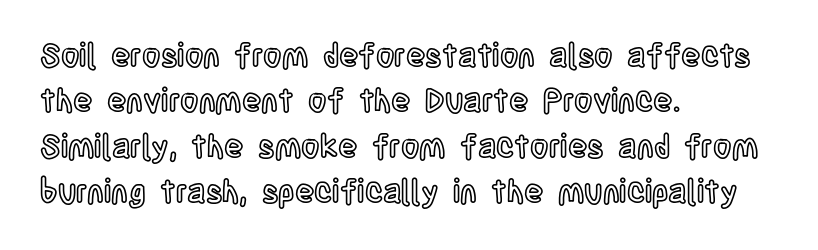
The image shows 32 px condensed type, upright; set left-aligned, normal line spacing (1.42x), normal letter spacing, not underlined; a large x-height.
